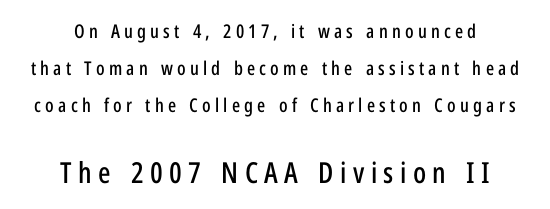
This layout puts the modest block above and the oversized block below. Unlike italic type, these characters show no tilt at all. Each letter keeps its own natural width here, so spacing adapts to shape. Descenders hang freely into open space. Both edges are ragged and mirror each other, which tells us the setting is centered.
